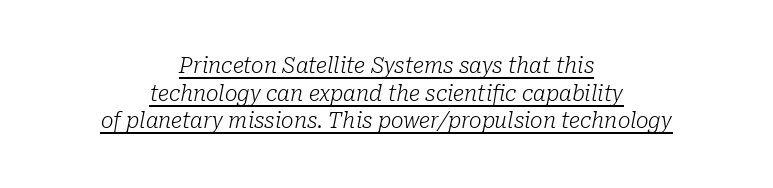
The image shows 21 px text type, italic (leaning right); set centered, normal line spacing (1.32x), normal letter spacing, underlined.
